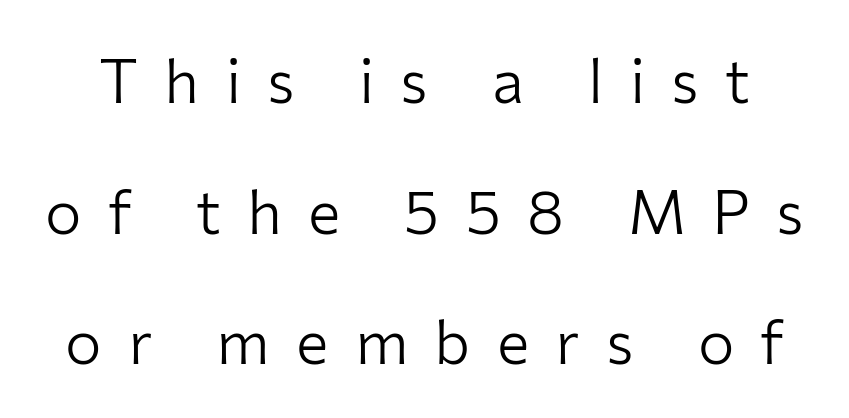
{"serif": "no", "italic": "no", "bold": "no", "weight": "light", "width": "normal", "stroke_contrast": "low", "x_height": "medium", "monospaced": "no", "underline": "no", "line_spacing": "loose", "line_spacing_ratio": 2.14, "letter_spacing": "wide", "letter_spacing_em": 0.43, "glyph_px": 61}
